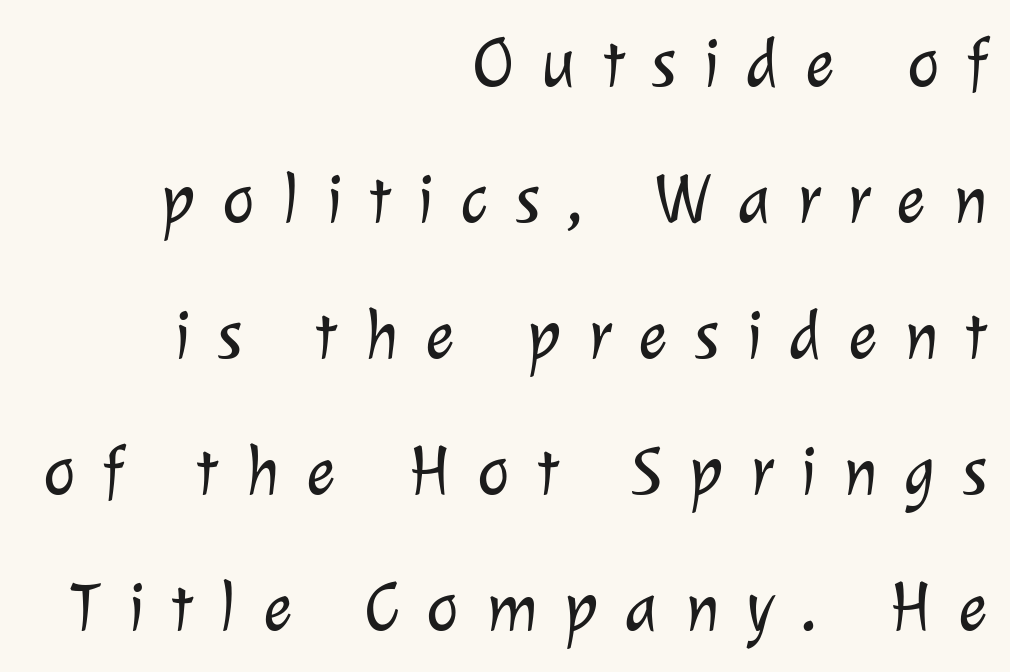
{"serif": "no", "bold": "no", "weight": "light", "width": "normal", "stroke_contrast": "low", "x_height": "medium", "monospaced": "no", "underline": "no", "align": "right", "line_spacing": "loose", "line_spacing_ratio": 1.97, "letter_spacing": "wide", "letter_spacing_em": 0.39, "glyph_px": 69}
